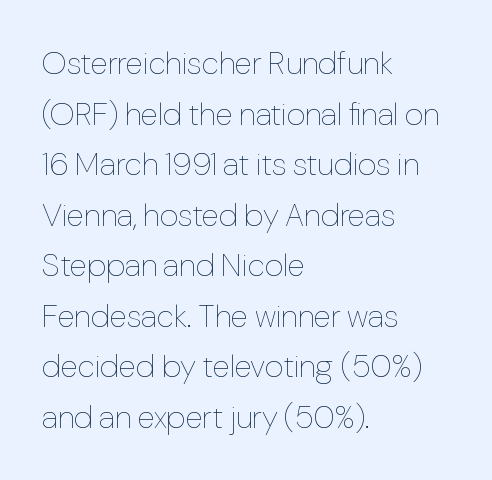
The image shows 32 px thin type, upright; set left-aligned, normal line spacing (1.58x), normal letter spacing, not underlined; low stroke contrast and a medium x-height.
